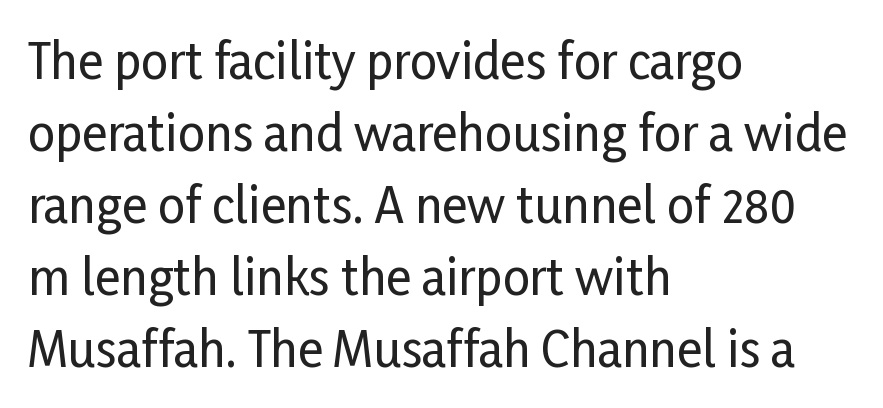
{"serif": "no", "italic": "no", "width": "condensed", "stroke_contrast": "low", "x_height": "medium", "monospaced": "no", "underline": "no", "align": "left", "line_spacing": "normal", "line_spacing_ratio": 1.5, "letter_spacing": "normal", "letter_spacing_em": 0.0, "glyph_px": 48}
